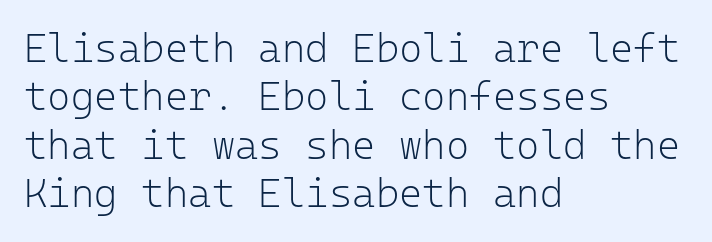
The image shows 40 px light sans-serif type, upright, monospaced; set left-aligned, line spacing 1.21x, normal letter spacing, not underlined; low stroke contrast and a medium x-height.
